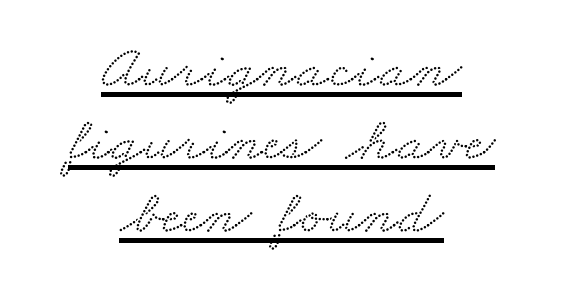
Q: Is the typeface a serif or a sans-serif typeface? A: Serif.
Q: Is the text underlined? A: Yes.
Q: How is the paragraph aligned? A: Centered.
Q: Is the spacing between letters normal or unusually wide? A: Normal.
Q: Width (condensed, normal, or wide)? A: Wide.
Q: Stroke contrast? A: Medium.
Q: x-height? A: Small.
Q: Monospaced? A: No.
